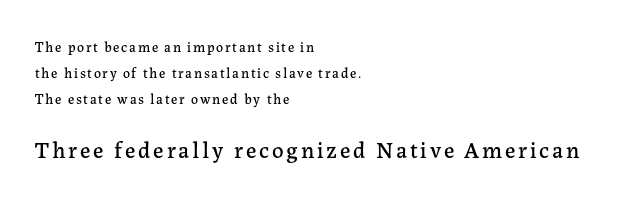
Q: Is the text italic (slanted)? A: No, it is upright.
Q: Is the text underlined? A: No.
Q: How is the paragraph aligned? A: Left-aligned.
Q: Which block of text is set in a larger size, the first (top) or the second (bottom)? A: The second (bottom) one.
